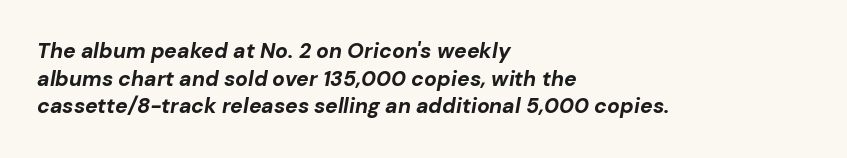
{"italic": "yes", "lean": "right", "slant_degrees": 10, "bold": "yes", "underline": "no", "align": "left", "line_spacing": "normal", "line_spacing_ratio": 1.32, "letter_spacing": "normal", "letter_spacing_em": 0.0, "glyph_px": 21}
